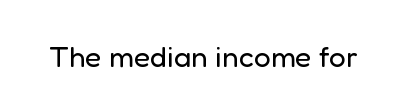
The image shows 30 px regular-weight sans-serif type, upright; set normal letter spacing, not underlined; low stroke contrast and a medium x-height.
